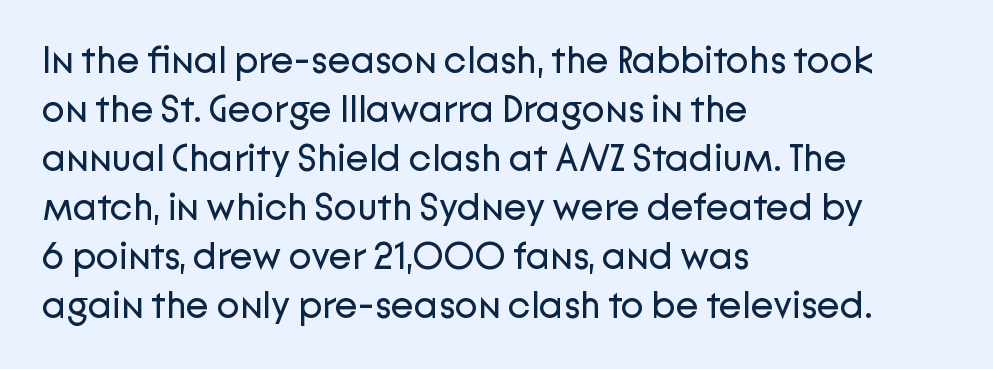
The image shows 38 px regular-weight sans-serif type, upright; set left-aligned, normal line spacing (1.29x), normal letter spacing, not underlined; low stroke contrast and a medium x-height.
